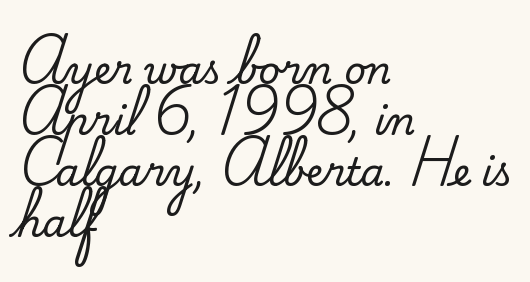
Q: Is the text italic (slanted)? A: Yes.
Q: Is the typeface a serif or a sans-serif typeface? A: Serif.
Q: Is the text underlined? A: No.
Q: How is the paragraph aligned? A: Left-aligned.
Q: Is the spacing between letters normal or unusually wide? A: Normal.
Q: Is the spacing between lines tight, normal or loose? A: Normal.
Q: Width (condensed, normal, or wide)? A: Normal.
Q: Stroke contrast? A: Medium.
Q: x-height? A: Small.
Q: Monospaced? A: No.
